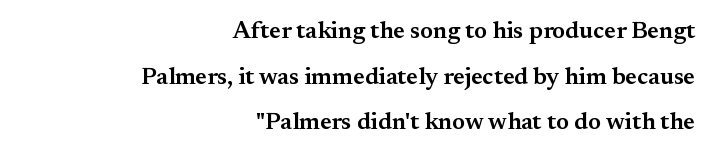
Q: Is the text bold? A: Semi-bold.
Q: Is the text italic (slanted)? A: No, it is upright.
Q: Is the text underlined? A: No.
Q: How is the paragraph aligned? A: Right-aligned.
Q: Is the spacing between letters normal or unusually wide? A: Normal.
Q: Is the spacing between lines tight, normal or loose? A: Loose.
